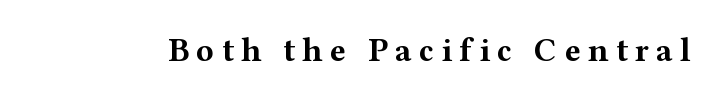
The image shows 33 px bold, wide serif type, upright; set unusually wide letter spacing (+0.22 em), not underlined; medium stroke contrast and a medium x-height.
